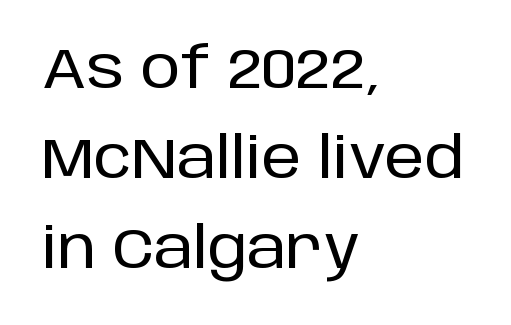
The text block is weighted toward the left margin, trailing off unevenly rightward. Between one letter and the next there's only the usual sliver of space. A typesetter would call this proportional, since set widths differ per character. This sample uses a sans-serif face. A normal amount of white space separates one row of letters from the next. The specimen omits any rule beneath the text block's lines.
